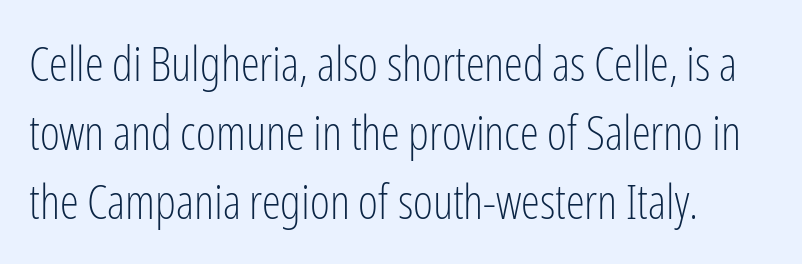
The image shows 48 px light, condensed sans-serif type, upright; set left-aligned, normal line spacing (1.44x), normal letter spacing, not underlined; low stroke contrast and a medium x-height.
